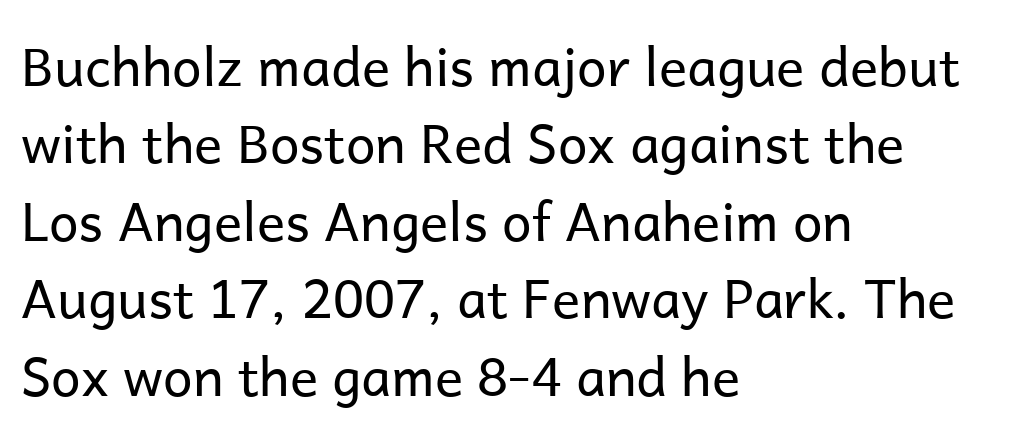
{"serif": "no", "italic": "no", "bold": "no", "weight": "regular", "width": "normal", "stroke_contrast": "low", "x_height": "medium", "monospaced": "no", "underline": "no", "align": "left", "line_spacing": "normal", "line_spacing_ratio": 1.46, "letter_spacing": "normal", "letter_spacing_em": 0.0, "glyph_px": 53}
